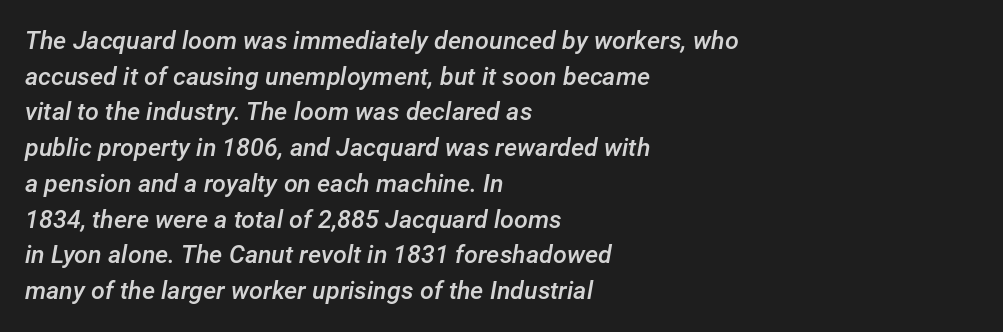
Visually the block forms a straight wall on the left and a jagged coastline on the right. Nobody drew a line under any word here. The axis of the letterforms is tilted away from vertical. Look at the tracking — it's just the regular setting, nothing added. The glyphs have the mass of a demibold cut, below bold. Notice how descenders clear the ascenders below comfortably — that's standard leading.
